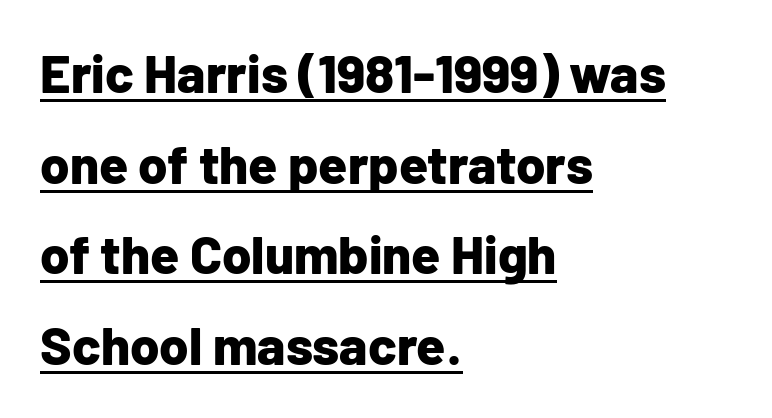
Q: Is the text bold? A: Yes.
Q: Is the text italic (slanted)? A: No, it is upright.
Q: Is the typeface a serif or a sans-serif typeface? A: Sans-serif.
Q: Is the text underlined? A: Yes.
Q: How is the paragraph aligned? A: Left-aligned.
Q: Is the spacing between letters normal or unusually wide? A: Normal.
Q: Width (condensed, normal, or wide)? A: Normal.
Q: Stroke contrast? A: Low.
Q: x-height? A: Medium.
Q: Monospaced? A: No.
